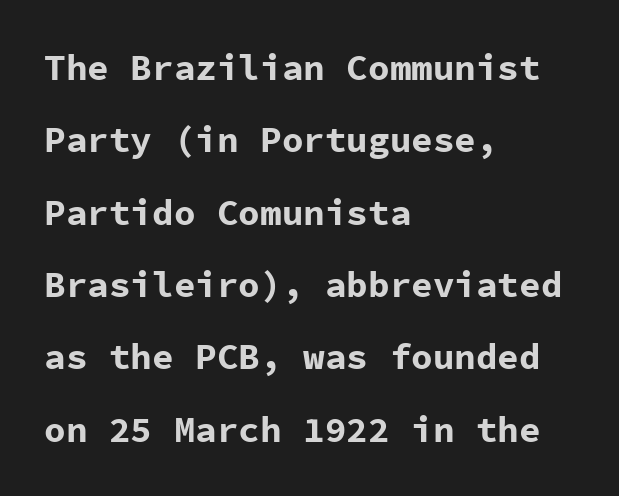
Q: Is the text bold? A: Yes.
Q: Is the text italic (slanted)? A: No, it is upright.
Q: Is the typeface a serif or a sans-serif typeface? A: Sans-serif.
Q: Is the text underlined? A: No.
Q: How is the paragraph aligned? A: Left-aligned.
Q: Is the spacing between letters normal or unusually wide? A: Normal.
Q: Is the spacing between lines tight, normal or loose? A: Loose.
Q: Width (condensed, normal, or wide)? A: Normal.
Q: Stroke contrast? A: Low.
Q: x-height? A: Medium.
Q: Monospaced? A: Yes.
